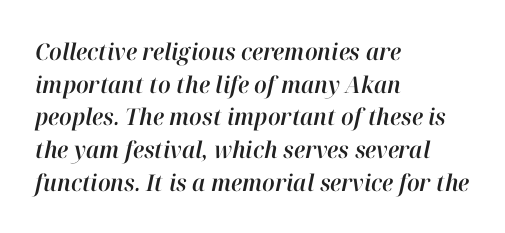
{"italic": "yes", "lean": "right", "slant_degrees": 12, "underline": "no", "align": "left", "line_spacing": "normal", "line_spacing_ratio": 1.42, "letter_spacing": "normal", "letter_spacing_em": 0.0, "glyph_px": 23}
